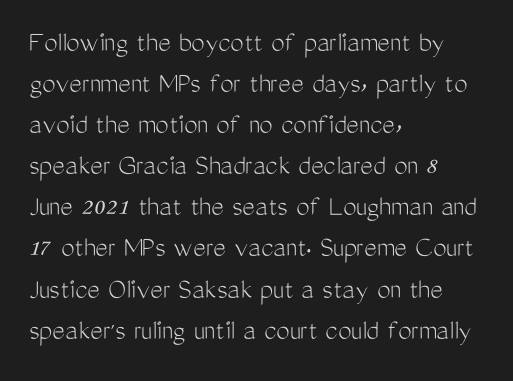
Q: Is the text bold? A: No.
Q: Is the text italic (slanted)? A: No, it is upright.
Q: Is the typeface a serif or a sans-serif typeface? A: Sans-serif.
Q: Is the text underlined? A: No.
Q: How is the paragraph aligned? A: Left-aligned.
Q: Is the spacing between letters normal or unusually wide? A: Normal.
Q: Is the spacing between lines tight, normal or loose? A: Normal.
Q: Width (condensed, normal, or wide)? A: Condensed.
Q: Stroke contrast? A: Medium.
Q: x-height? A: Medium.
Q: Monospaced? A: No.
